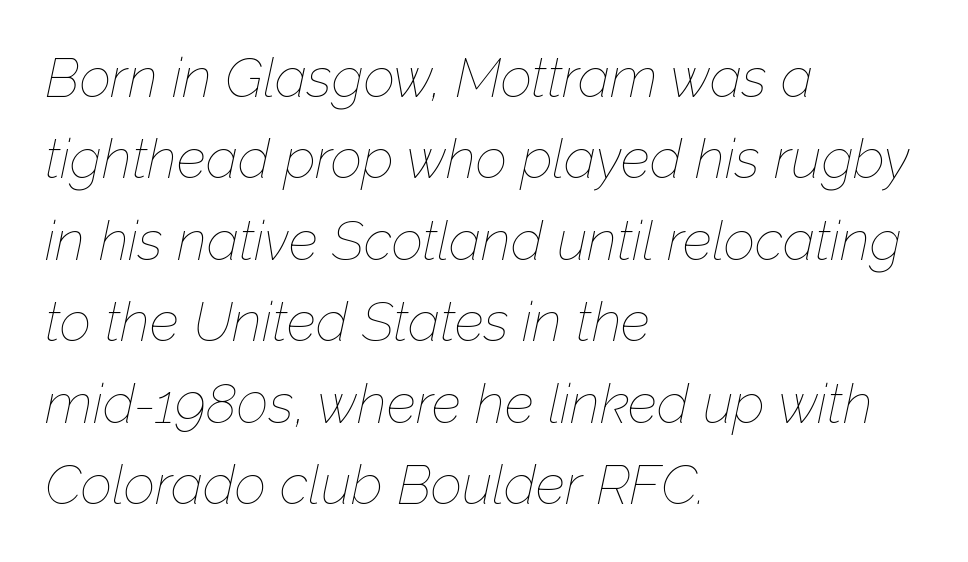
The image shows 55 px thin type, italic (leaning right); set left-aligned, normal line spacing (1.48x), normal letter spacing, not underlined; low stroke contrast and a medium x-height.
